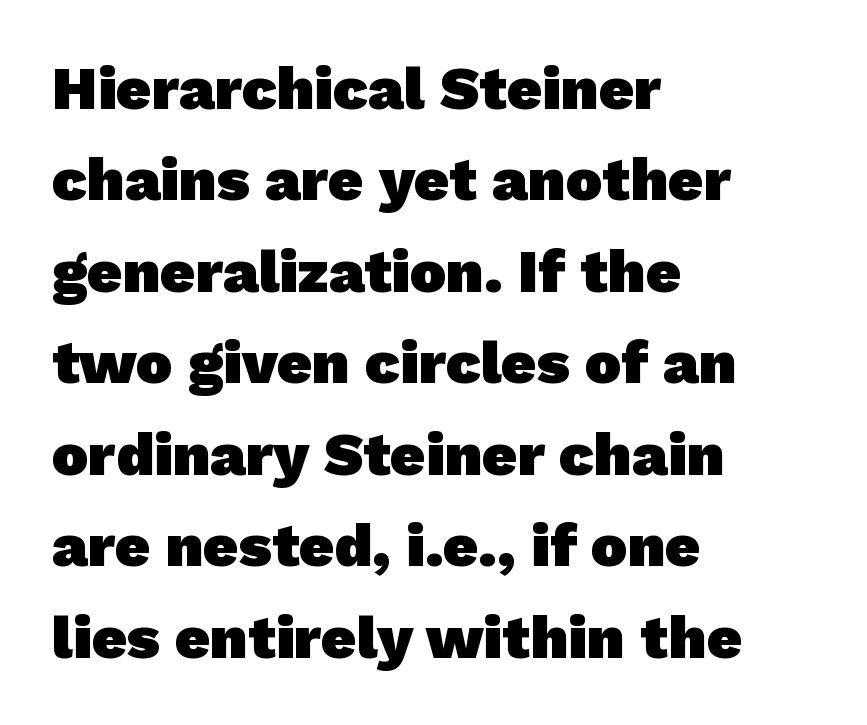
The image shows 61 px heavy sans-serif type; set left-aligned, normal line spacing (1.5x), normal letter spacing, not underlined; low stroke contrast and a medium x-height.
